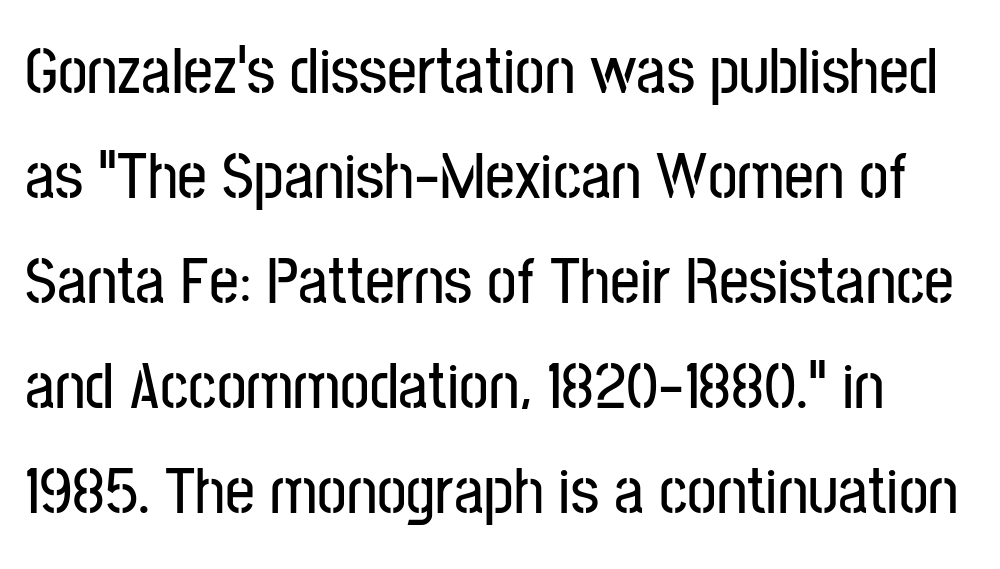
{"serif": "no", "italic": "no", "width": "condensed", "stroke_contrast": "low", "x_height": "medium", "monospaced": "no", "underline": "no", "line_spacing": "normal", "line_spacing_ratio": 1.59, "letter_spacing": "normal", "letter_spacing_em": 0.0, "glyph_px": 66}
